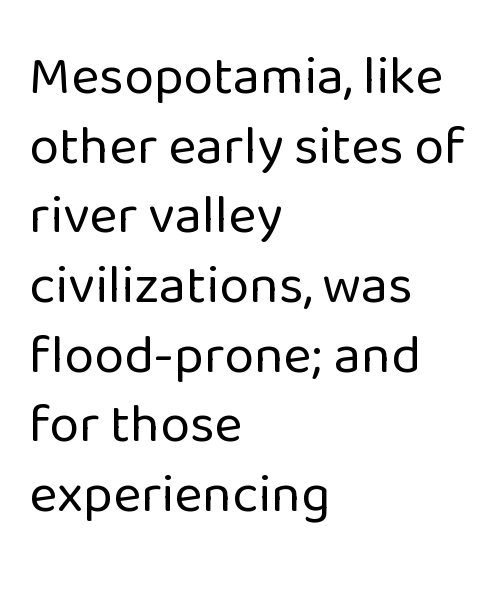
The designer went with a sans here, leaving each stem footless. Glance below the letters and you will spot only blank space. Weight: not bold — regular or lighter. Interline gaps are of average width in this sample.
